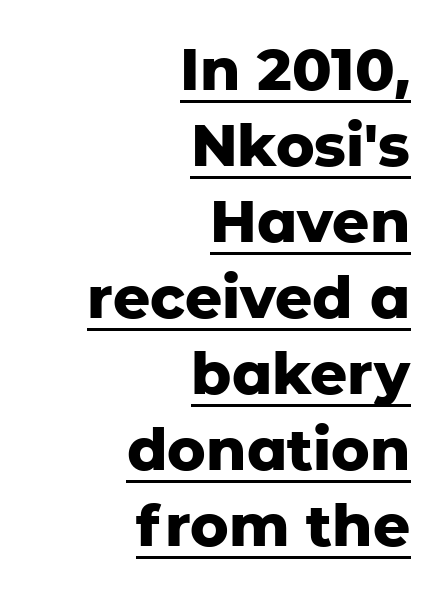
These characters rest on top of a visible drawn line. Spacing between characters is what you'd get straight out of the box. The letters carry no serifs — their stems end cleanly without finishing strokes. Spacing verdict: proportional, widths tailored to each character. These lines carry a lot of weight — the face is fully bold. Is there much room between lines? A standard amount, neither cramped nor airy.
